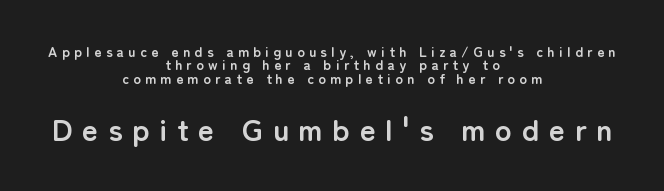
Leading is clearly below the norm, producing a dense column. The block sitting lower on the canvas is the one with enlarged characters. Words float on clear page, feet unadorned. You'd pick this weight for a headline — it's a proper bold. Varying glyph widths throughout — classic text-font behaviour.
